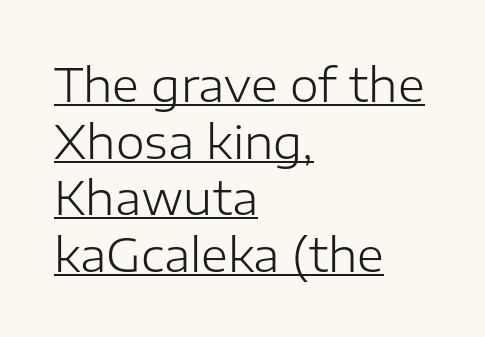
The image shows 46 px light sans-serif type, upright; set left-aligned, line spacing 1.23x, normal letter spacing, underlined; low stroke contrast and a medium x-height.
